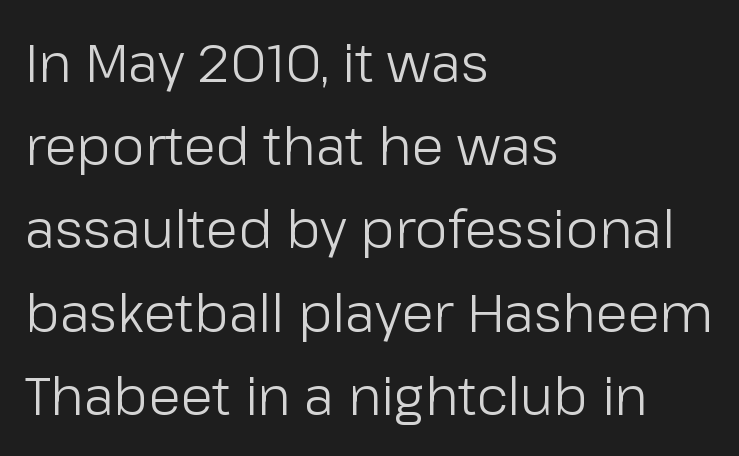
The face looks like a standard text weight, possibly lighter. Inter-character spacing is left at the font's built-in metrics. Is this a fixed-width face? No — the glyphs have proportional, varying widths. Horizontally, the lines are justified to the leading edge only. Upright lettering throughout. The characters display no serif detailing; their extremities are plain.
